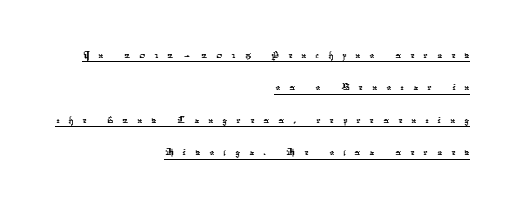
Does extra space separate the letters? Yes, quite a lot of it. The rendering uses a moderate line-height, typical for paragraphs. The glyphs are accompanied by a horizontal stroke just below them. Notice how the passage keeps a crisp vertical edge on the right only.
